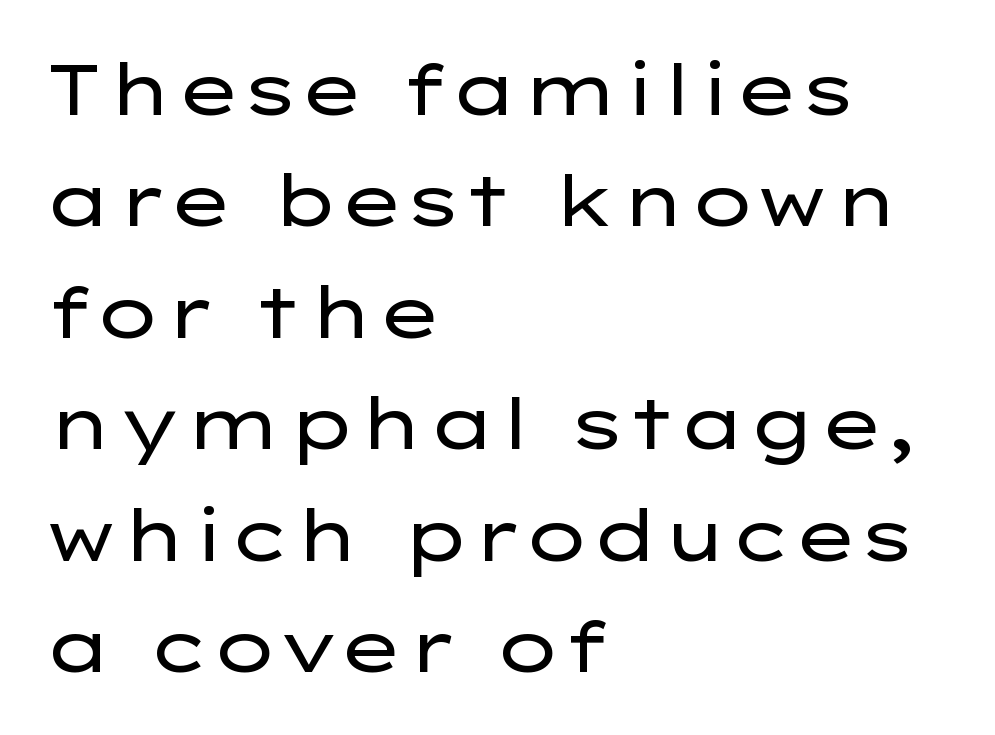
{"serif": "no", "italic": "no", "bold": "no", "weight": "regular", "width": "wide", "stroke_contrast": "low", "x_height": "medium", "monospaced": "no", "underline": "no", "align": "left", "line_spacing": "normal", "line_spacing_ratio": 1.57, "letter_spacing": "normal", "letter_spacing_em": 0.0, "glyph_px": 71}
